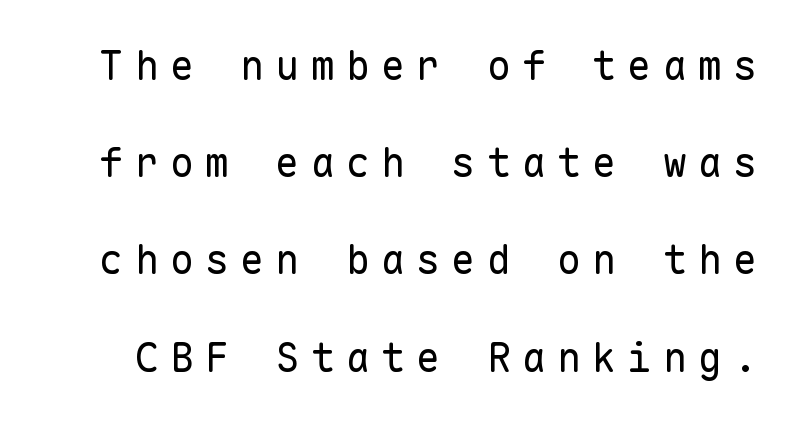
Q: Is the text bold? A: No.
Q: Is the text italic (slanted)? A: No, it is upright.
Q: Is the typeface a serif or a sans-serif typeface? A: Sans-serif.
Q: Is the text underlined? A: No.
Q: Is the spacing between letters normal or unusually wide? A: Unusually wide.
Q: Is the spacing between lines tight, normal or loose? A: Loose.
Q: Width (condensed, normal, or wide)? A: Normal.
Q: Stroke contrast? A: Low.
Q: x-height? A: Medium.
Q: Monospaced? A: Yes.
